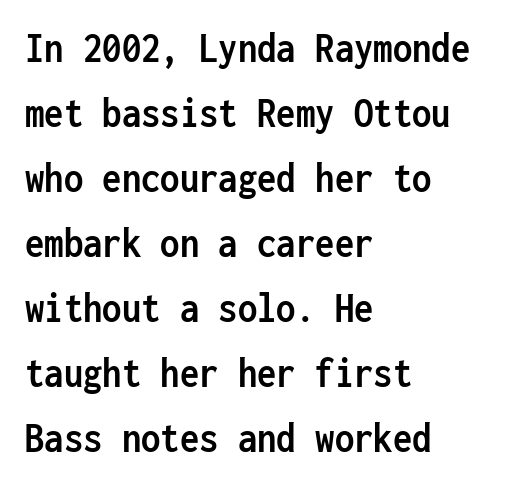
{"serif": "no", "italic": "no", "bold": "yes", "weight": "semibold", "width": "condensed", "stroke_contrast": "low", "x_height": "medium", "monospaced": "yes", "underline": "no", "align": "left", "line_spacing": "normal", "line_spacing_ratio": 1.51, "letter_spacing": "normal", "letter_spacing_em": 0.0, "glyph_px": 43}
